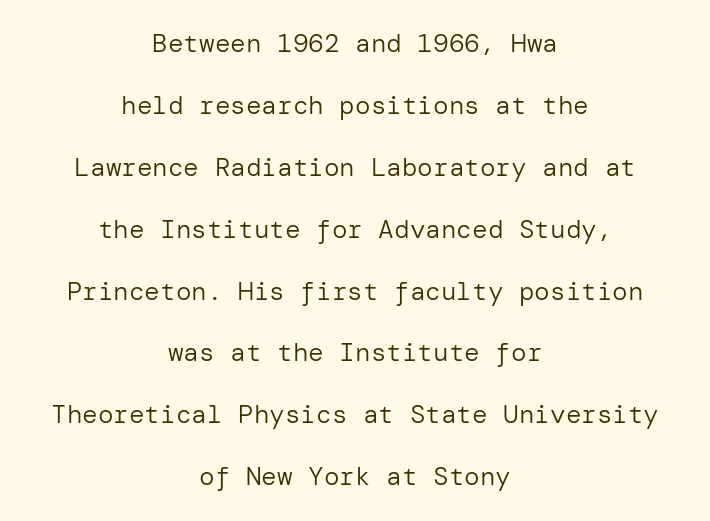
It's the straight-up-and-down kind of type. Vertical stems look standard width or narrower in stroke. Caption: multi-line text, centered on the measure. Quick note: underline off. The passage shown stacks its lines with a broad gap.
